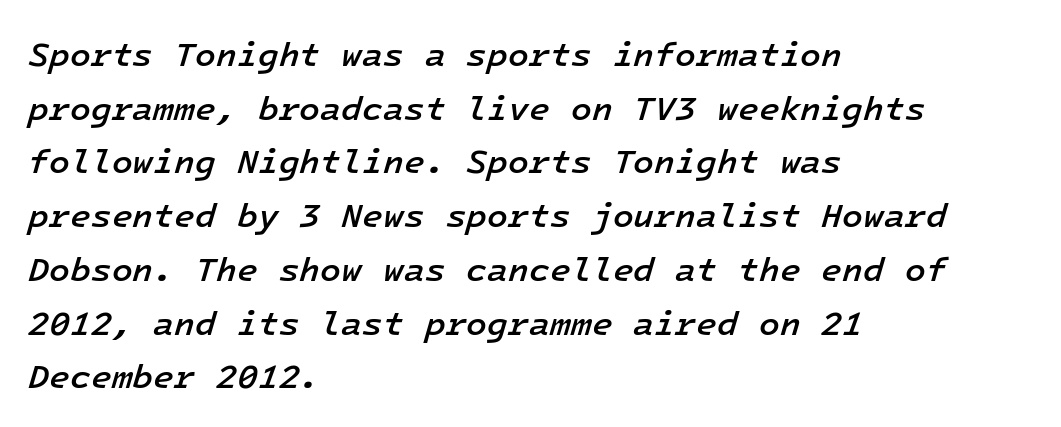
{"italic": "yes", "lean": "right", "slant_degrees": 16, "bold": "semi", "weight": "semibold", "width": "normal", "stroke_contrast": "low", "x_height": "medium", "monospaced": "yes", "underline": "no", "align": "left", "line_spacing": "normal", "line_spacing_ratio": 1.58, "letter_spacing": "normal", "letter_spacing_em": 0.0, "glyph_px": 34}
